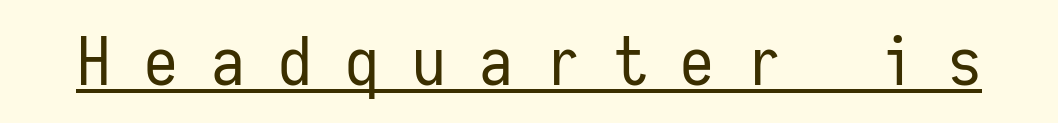
Q: Is the text bold? A: No.
Q: Is the text italic (slanted)? A: No, it is upright.
Q: Is the typeface a serif or a sans-serif typeface? A: Sans-serif.
Q: Is the text underlined? A: Yes.
Q: Is the spacing between letters normal or unusually wide? A: Unusually wide.
Q: Width (condensed, normal, or wide)? A: Condensed.
Q: Stroke contrast? A: Low.
Q: x-height? A: Medium.
Q: Monospaced? A: Yes.
